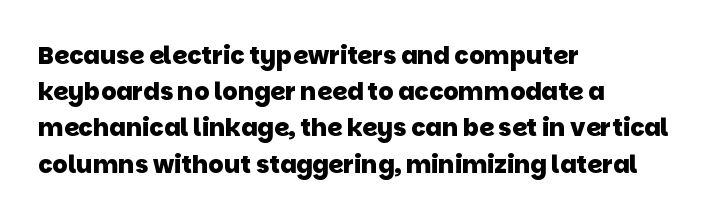
Q: Is the text bold? A: Yes.
Q: Is the text underlined? A: No.
Q: How is the paragraph aligned? A: Left-aligned.
Q: Is the spacing between letters normal or unusually wide? A: Normal.
Q: Is the spacing between lines tight, normal or loose? A: Normal.
